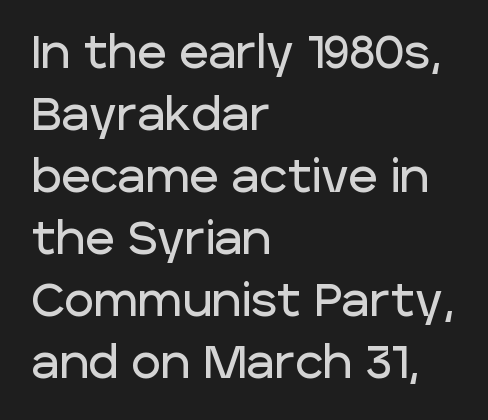
{"serif": "no", "italic": "no", "width": "normal", "stroke_contrast": "low", "x_height": "large", "monospaced": "no", "underline": "no", "align": "left", "line_spacing": "normal", "line_spacing_ratio": 1.38, "letter_spacing": "normal", "letter_spacing_em": 0.0, "glyph_px": 45}
